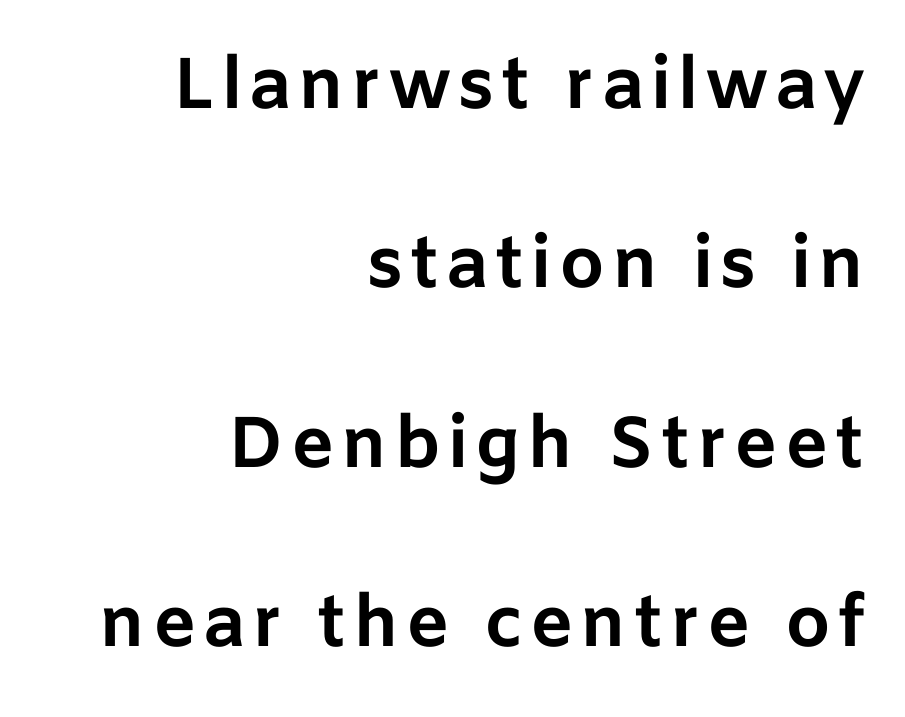
The image shows 72 px bold sans-serif type, upright; set right-aligned, loose line spacing (2.49x), not underlined; low stroke contrast and a medium x-height.
